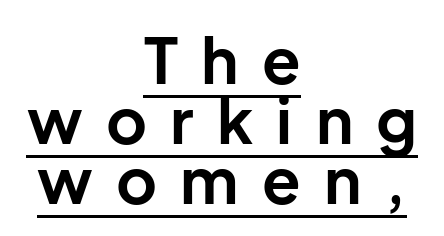
The image shows 63 px bold sans-serif type, upright; set centered, tight line spacing (0.95x), unusually wide letter spacing (+0.37 em), underlined; low stroke contrast and a medium x-height.
